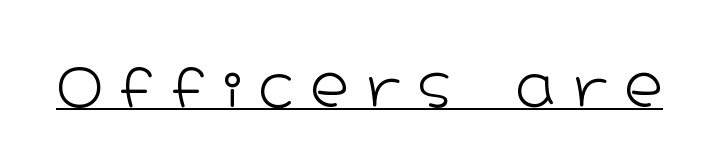
The image shows 53 px light, wide sans-serif type, upright; set unusually wide letter spacing (+0.32 em), underlined; low stroke contrast and a medium x-height.
